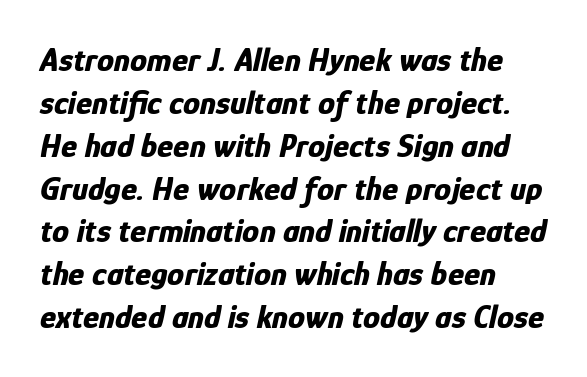
The image shows 34 px bold, condensed type, italic (leaning right); set left-aligned, normal line spacing (1.26x), normal letter spacing, not underlined; low stroke contrast and a medium x-height.
